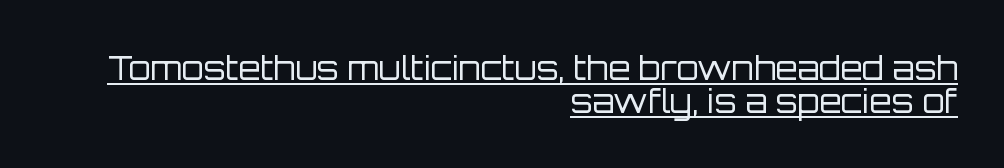
The image shows 32 px regular-weight sans-serif type, upright; set right-aligned, tight line spacing (1.03x), normal letter spacing, underlined; low stroke contrast and a large x-height.
